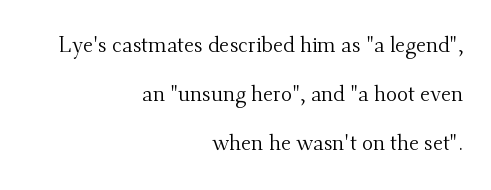
The line texture is even and compact thanks to regular tracking. This is not heavy type; no bold has been used. A great deal of white space separates one row of letters from the next. Is there any slant? The stems are plumb. Has an underline been added? It has not.
